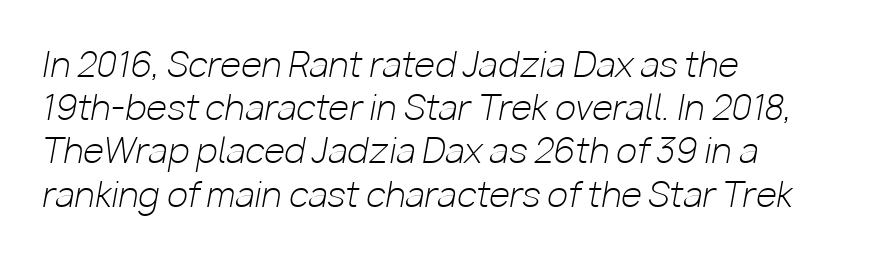
Q: Is the text bold? A: No.
Q: Is the text italic (slanted)? A: Yes, it leans right by about 10 degrees.
Q: Is the text underlined? A: No.
Q: How is the paragraph aligned? A: Left-aligned.
Q: Is the spacing between letters normal or unusually wide? A: Normal.
Q: Is the spacing between lines tight, normal or loose? A: Normal.
Q: Width (condensed, normal, or wide)? A: Normal.
Q: Stroke contrast? A: Low.
Q: x-height? A: Medium.
Q: Monospaced? A: No.
